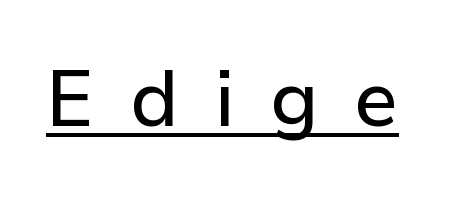
{"serif": "no", "italic": "no", "width": "normal", "stroke_contrast": "low", "x_height": "medium", "monospaced": "no", "underline": "yes", "letter_spacing": "wide", "letter_spacing_em": 0.45, "glyph_px": 79}
